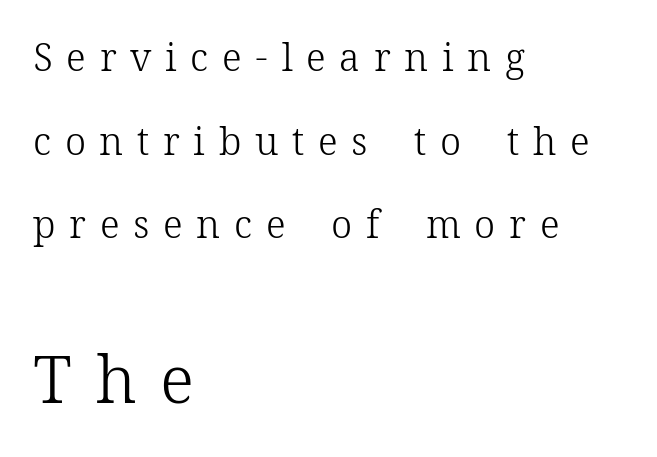
{"serif": "yes", "italic": "no", "bold": "no", "weight": "light", "width": "normal", "stroke_contrast": "low", "x_height": "medium", "monospaced": "no", "underline": "no", "align": "left", "line_spacing": "loose", "line_spacing_ratio": 2.2, "letter_spacing": "wide", "letter_spacing_em": 0.36, "larger_block": "second", "size_ratio": 1.74, "glyph_px": 66}
